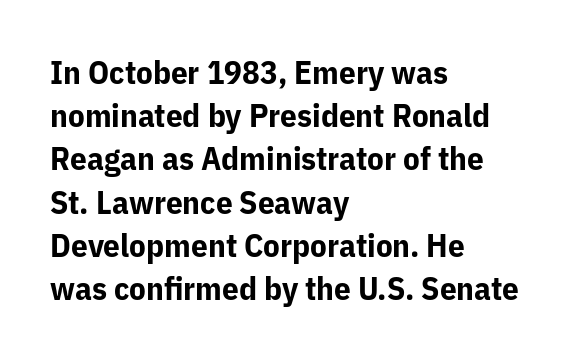
Q: Is the text bold? A: Yes.
Q: Is the text italic (slanted)? A: No, it is upright.
Q: Is the typeface a serif or a sans-serif typeface? A: Sans-serif.
Q: Is the text underlined? A: No.
Q: How is the paragraph aligned? A: Left-aligned.
Q: Is the spacing between letters normal or unusually wide? A: Normal.
Q: Is the spacing between lines tight, normal or loose? A: Normal.
Q: Width (condensed, normal, or wide)? A: Normal.
Q: Stroke contrast? A: Low.
Q: x-height? A: Medium.
Q: Monospaced? A: No.
